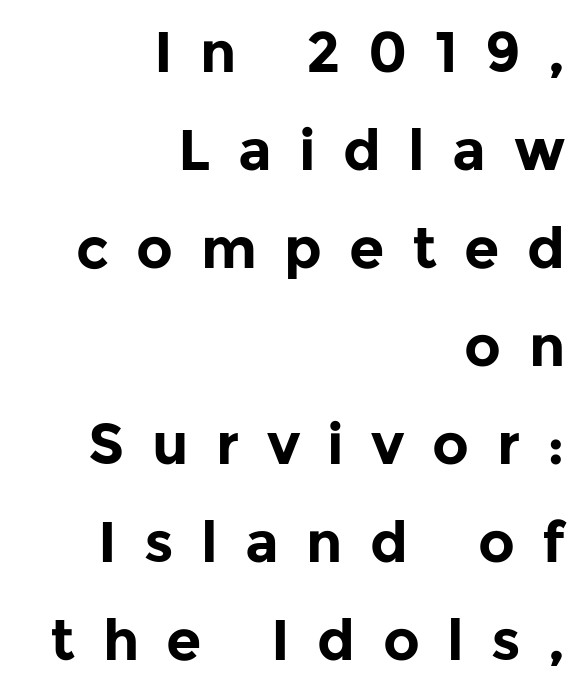
Q: Is the text bold? A: Yes.
Q: Is the text italic (slanted)? A: No, it is upright.
Q: Is the typeface a serif or a sans-serif typeface? A: Sans-serif.
Q: Is the text underlined? A: No.
Q: How is the paragraph aligned? A: Right-aligned.
Q: Is the spacing between letters normal or unusually wide? A: Unusually wide.
Q: Width (condensed, normal, or wide)? A: Normal.
Q: Stroke contrast? A: Low.
Q: x-height? A: Medium.
Q: Monospaced? A: No.
